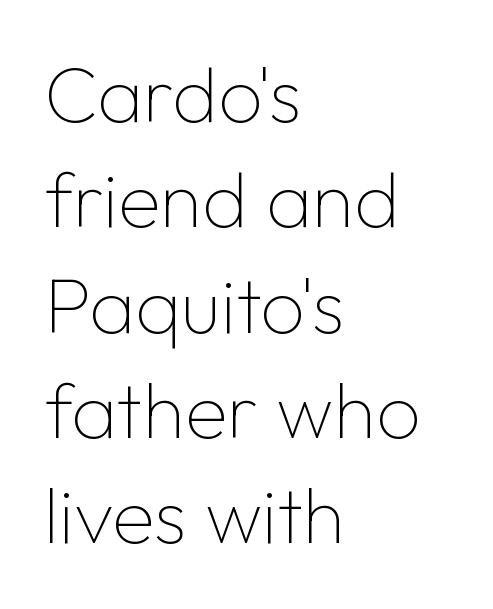
The horizontal fit of the characters is conventional and even. The designer left line spacing at the default. A typesetter would call this proportional, since set widths differ per character. Quick note: underline off.
